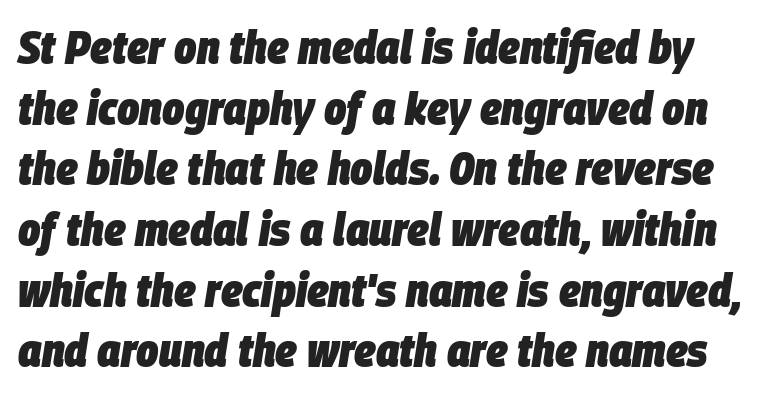
Q: Is the text bold? A: Yes.
Q: Is the text italic (slanted)? A: Yes, it leans right by about 9 degrees.
Q: Is the text underlined? A: No.
Q: Is the spacing between letters normal or unusually wide? A: Normal.
Q: Is the spacing between lines tight, normal or loose? A: Normal.
Q: Width (condensed, normal, or wide)? A: Condensed.
Q: Stroke contrast? A: Low.
Q: x-height? A: Large.
Q: Monospaced? A: No.
